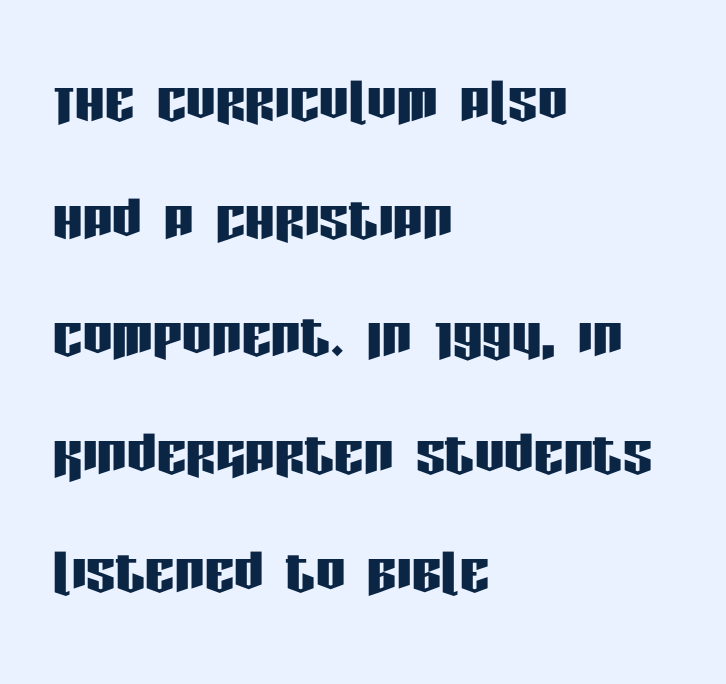
The image shows 74 px condensed sans-serif type, upright; set left-aligned, normal line spacing (1.59x), normal letter spacing, not underlined; low stroke contrast and a large x-height.
